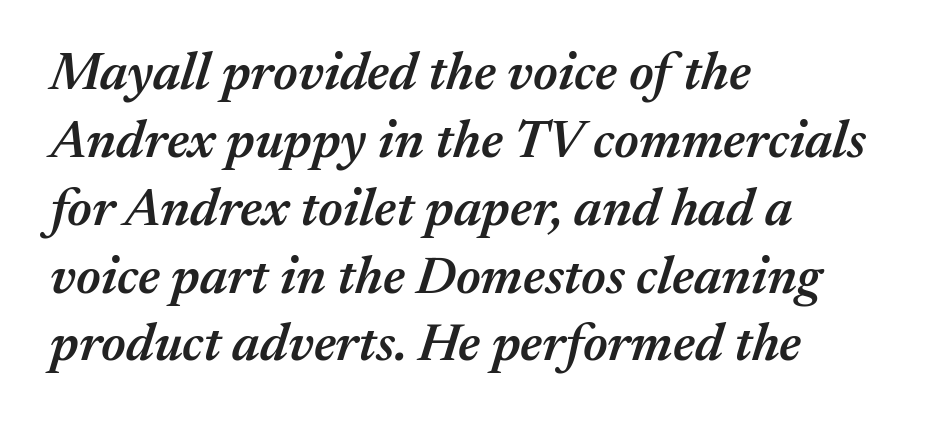
Designer's note — italics engaged. Compared with typical body copy, the letter spacing here is the same. Character widths vary here, with narrow letters taking less room than wide ones. These lines sit exactly where default settings would place them. These lines stack with their left ends in a neat column. Moderately thickened strokes mark this as semibold type.
